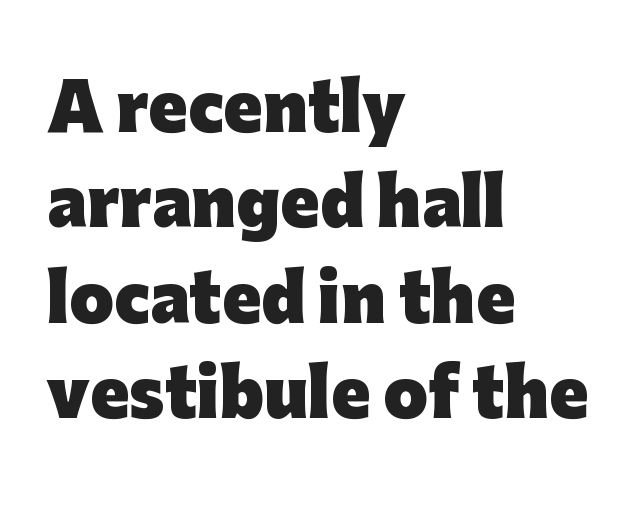
Q: Is the text bold? A: Yes.
Q: Is the text italic (slanted)? A: No, it is upright.
Q: Is the typeface a serif or a sans-serif typeface? A: Sans-serif.
Q: Is the text underlined? A: No.
Q: How is the paragraph aligned? A: Left-aligned.
Q: Is the spacing between letters normal or unusually wide? A: Normal.
Q: Is the spacing between lines tight, normal or loose? A: Normal.
Q: Width (condensed, normal, or wide)? A: Normal.
Q: Stroke contrast? A: Low.
Q: x-height? A: Medium.
Q: Monospaced? A: No.
